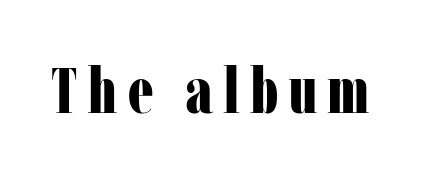
{"serif": "yes", "italic": "no", "bold": "yes", "weight": "bold", "width": "condensed", "stroke_contrast": "low", "x_height": "medium", "monospaced": "no", "underline": "no", "glyph_px": 65}
